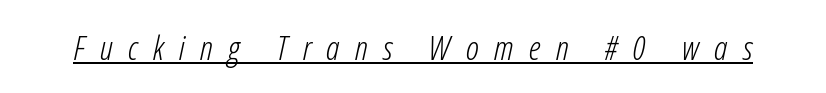
The image shows 34 px light, condensed type, italic (leaning right); set unusually wide letter spacing (+0.45 em), underlined; low stroke contrast and a medium x-height.
